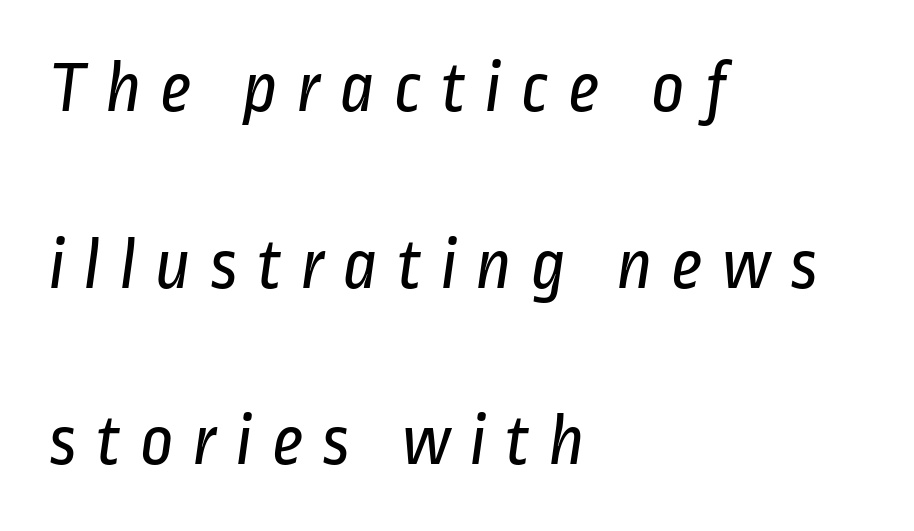
The image shows 73 px regular-weight, condensed sans-serif type; set left-aligned, loose line spacing (2.42x), unusually wide letter spacing (+0.26 em), not underlined; low stroke contrast and a medium x-height.
